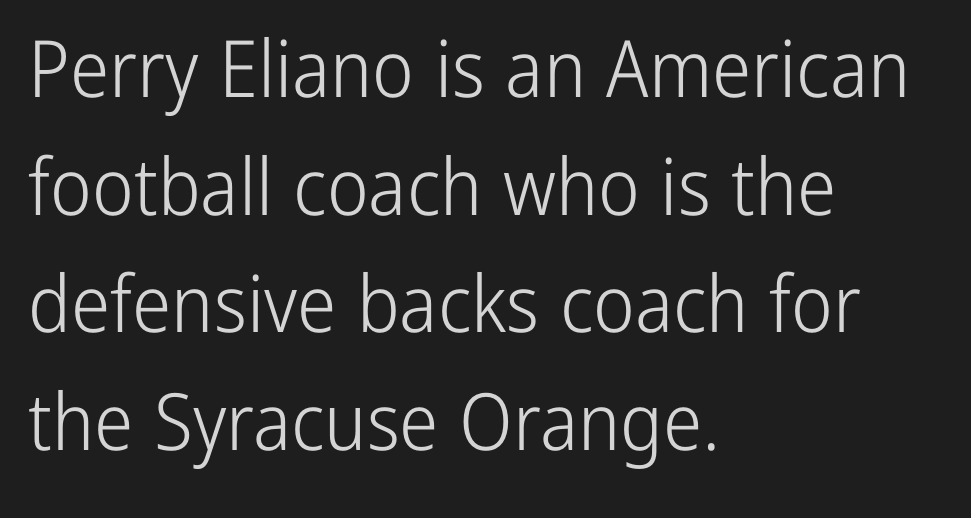
The image shows 79 px light, condensed sans-serif type, upright; set left-aligned, normal line spacing (1.49x), normal letter spacing, not underlined; low stroke contrast and a medium x-height.
